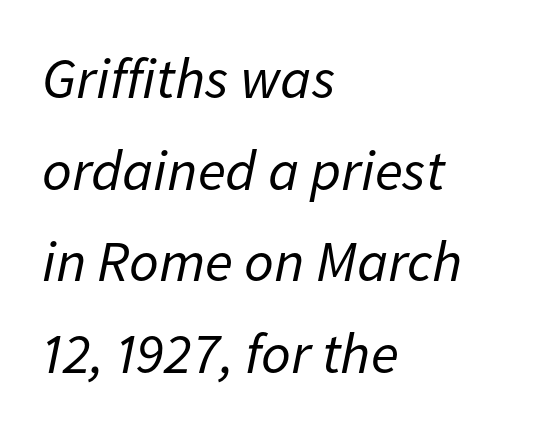
Tracking here is standard; glyphs follow each other at the usual distance. These lines sit exactly where default settings would place them. Which margin do the lines hug? The left one — the right edge is uneven. This reads as an unemphasized weight, regular at the heaviest. The strip under each line holds only bare page.
